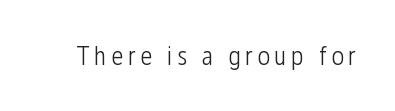
The space directly below the letters is spotless. The letters look calm and open, with moderate or lighter stems. Notice how the stems are strictly vertical — no italics here.
